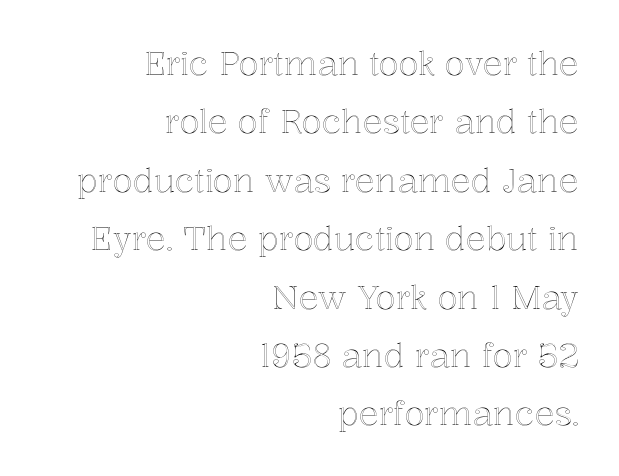
Any mark beneath the type? The region is blank. This sample is right-justified, so line beginnings fall wherever the words allow. Note the varied advance widths — an 'i' is clearly narrower than an 'm'. The horizontal fit of the characters is conventional and even. Does the lettering tilt? It doesn't — this is upright.
